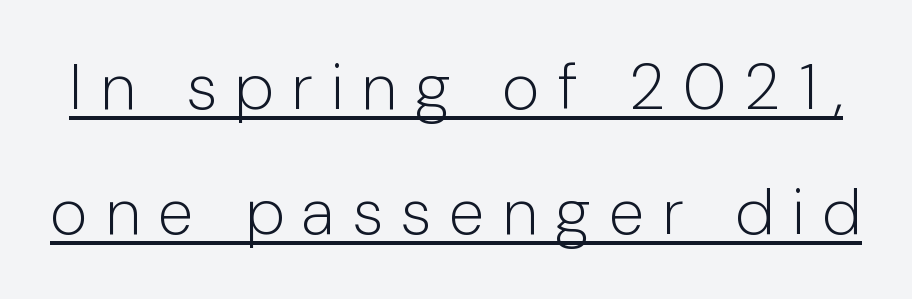
{"serif": "no", "italic": "no", "bold": "no", "weight": "light", "width": "normal", "stroke_contrast": "low", "x_height": "medium", "monospaced": "no", "underline": "yes", "line_spacing": "loose", "line_spacing_ratio": 1.92, "letter_spacing": "wide", "letter_spacing_em": 0.27, "glyph_px": 65}
